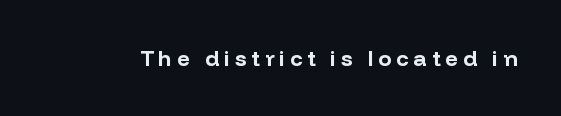
Q: Is the text bold? A: Yes.
Q: Is the text italic (slanted)? A: No, it is upright.
Q: Is the text underlined? A: No.
Q: Is the spacing between letters normal or unusually wide? A: Unusually wide.
